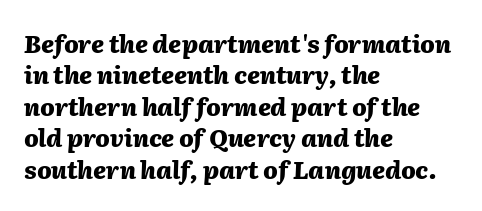
Leading: standard. Here the glyphs are tracked normally, forming tight word shapes. Thick stems and heavy bowls — unmistakably bold. Every character sits at an angle, as italics do. The passage is arranged the way most books set body copy — flush left. Letters rest on an invisible, unmarked baseline.
